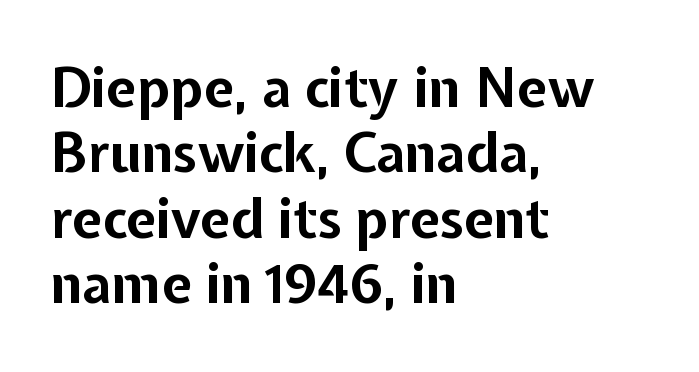
The rendering anchors every line to the left-hand side. The rendering shows plain stroke endings on the letterforms — a sans-serif design. Students, note that the glyphs here touch the page at normal intervals. Plain, unruled lines of type. A dark, heavy texture on the line: the type is bold.
